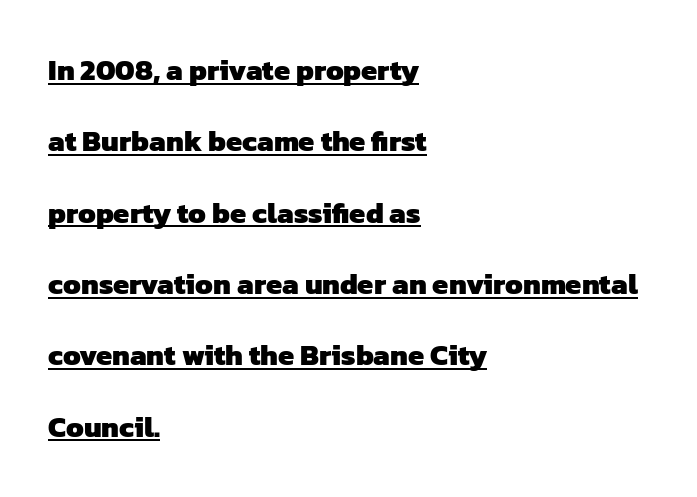
The image shows 29 px heavy sans-serif type; set left-aligned, loose line spacing (2.46x), normal letter spacing, underlined; low stroke contrast and a medium x-height.
